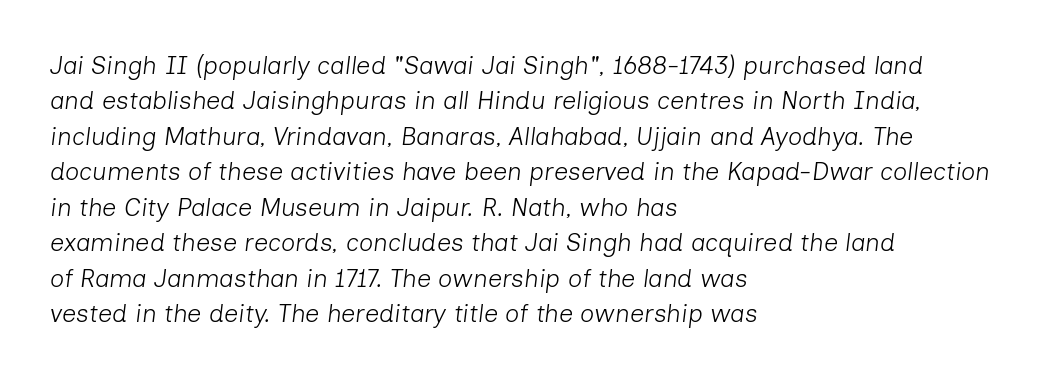
The image shows 25 px text type, italic (leaning right); set left-aligned, normal line spacing (1.42x), normal letter spacing, not underlined.
